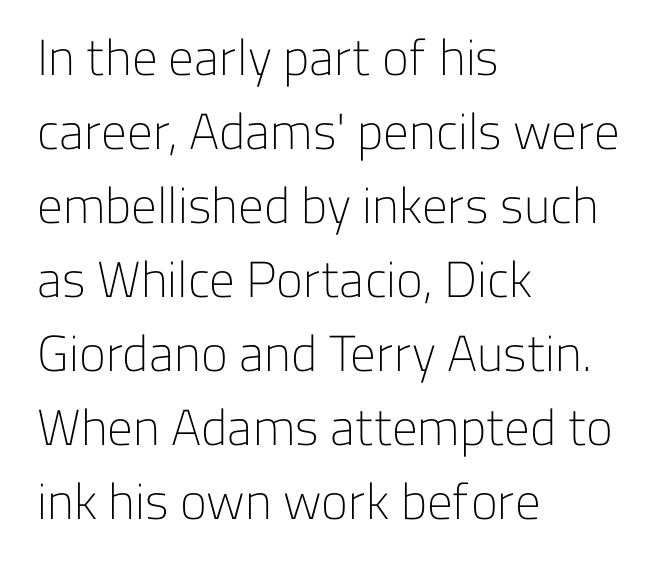
When letters stand straight like this, we call the style roman or upright. A light-to-regular cut is what we see here. Short and long lines alike share a common starting point at left. Evenly set lines give the paragraph a standard silhouette. Spacing verdict: proportional, widths tailored to each character.
